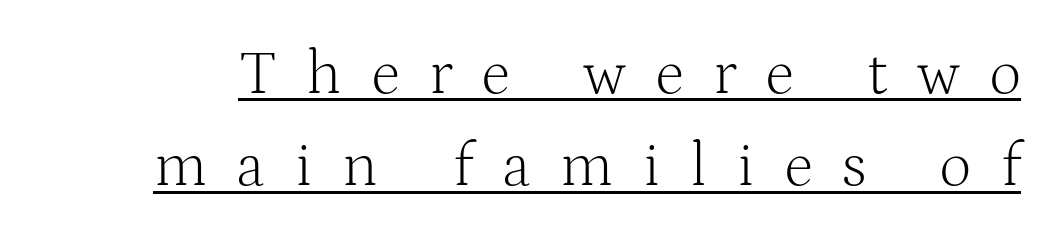
{"serif": "yes", "italic": "no", "bold": "no", "weight": "light", "width": "normal", "stroke_contrast": "medium", "x_height": "medium", "monospaced": "no", "underline": "yes", "line_spacing": "normal", "line_spacing_ratio": 1.49, "letter_spacing": "wide", "letter_spacing_em": 0.48, "glyph_px": 62}
